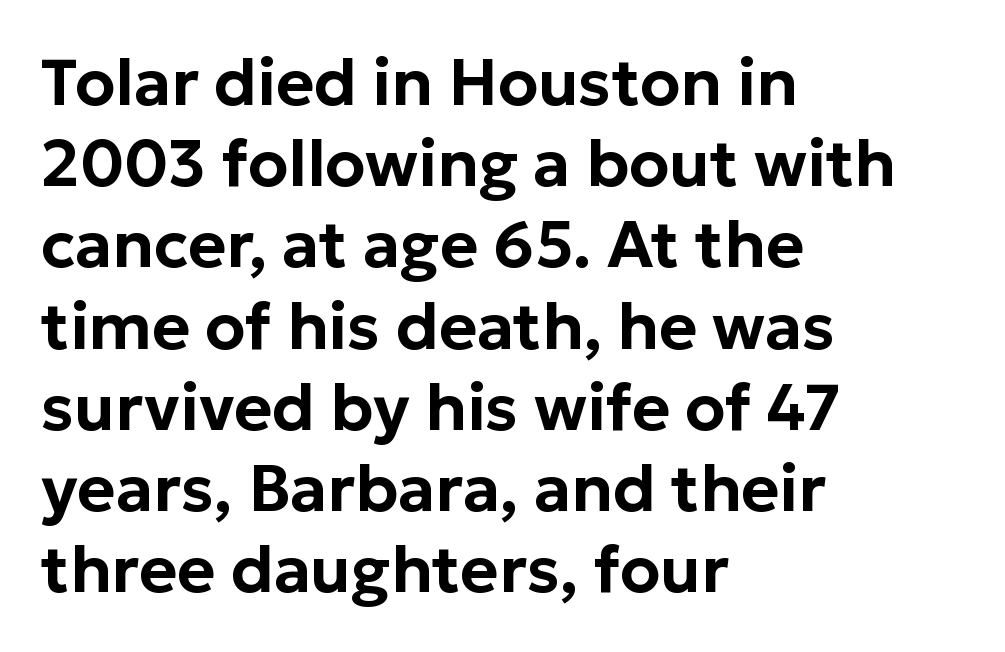
{"serif": "no", "italic": "no", "width": "normal", "stroke_contrast": "low", "x_height": "medium", "monospaced": "no", "underline": "no", "align": "left", "line_spacing": "normal", "line_spacing_ratio": 1.25, "letter_spacing": "normal", "letter_spacing_em": 0.0, "glyph_px": 65}
